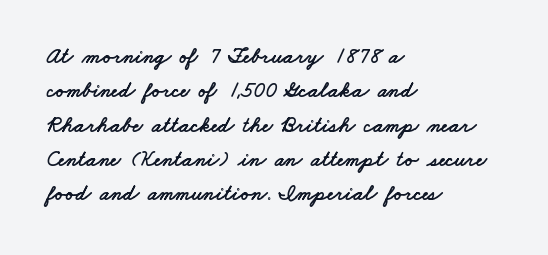
Q: Is the text underlined? A: No.
Q: How is the paragraph aligned? A: Left-aligned.
Q: Is the spacing between letters normal or unusually wide? A: Normal.
Q: Is the spacing between lines tight, normal or loose? A: Normal.
